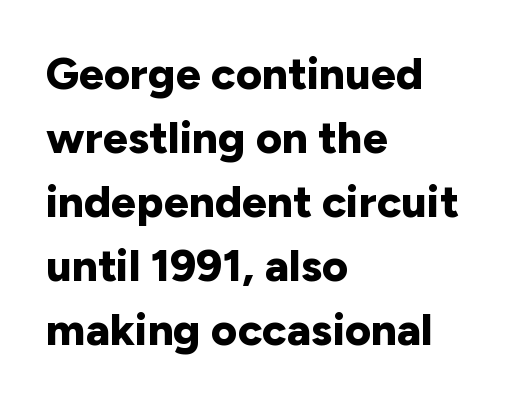
Does the copy run flush right? No — it runs flush left. Underlining? Definitely not there. Is the type bold? Yes — the strokes are clearly thick and heavy. Look at the tracking — it's just the regular setting, nothing added. Posture: straight, roman, zero tilt.
